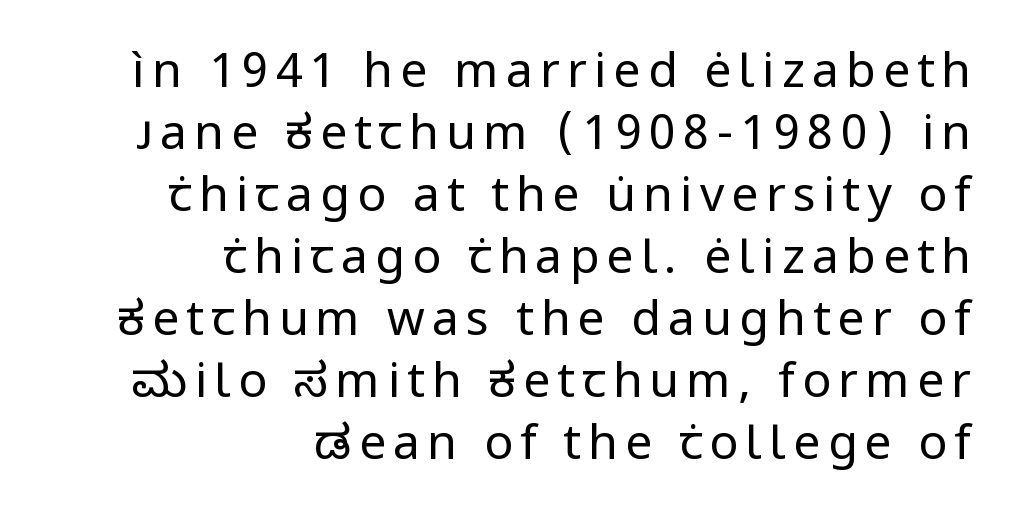
Q: Is the text bold? A: No.
Q: Is the text italic (slanted)? A: No, it is upright.
Q: Is the typeface a serif or a sans-serif typeface? A: Sans-serif.
Q: Is the text underlined? A: No.
Q: How is the paragraph aligned? A: Right-aligned.
Q: Is the spacing between lines tight, normal or loose? A: Normal.
Q: Width (condensed, normal, or wide)? A: Normal.
Q: Stroke contrast? A: Low.
Q: x-height? A: Medium.
Q: Monospaced? A: No.
